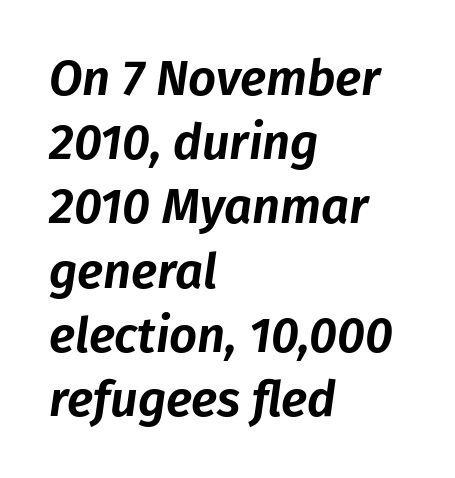
The image shows 49 px text type, italic (leaning right); set left-aligned, normal line spacing (1.31x), normal letter spacing, not underlined; low stroke contrast and a medium x-height.
